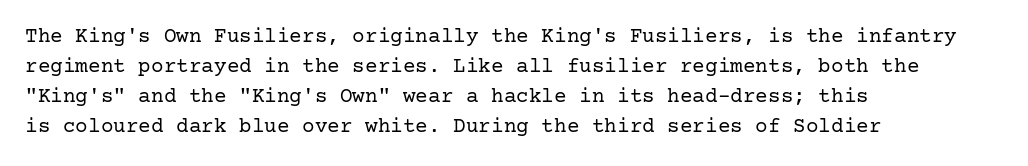
Q: Is the text bold? A: No.
Q: Is the text italic (slanted)? A: No, it is upright.
Q: Is the text underlined? A: No.
Q: How is the paragraph aligned? A: Left-aligned.
Q: Is the spacing between letters normal or unusually wide? A: Normal.
Q: Is the spacing between lines tight, normal or loose? A: Normal.
